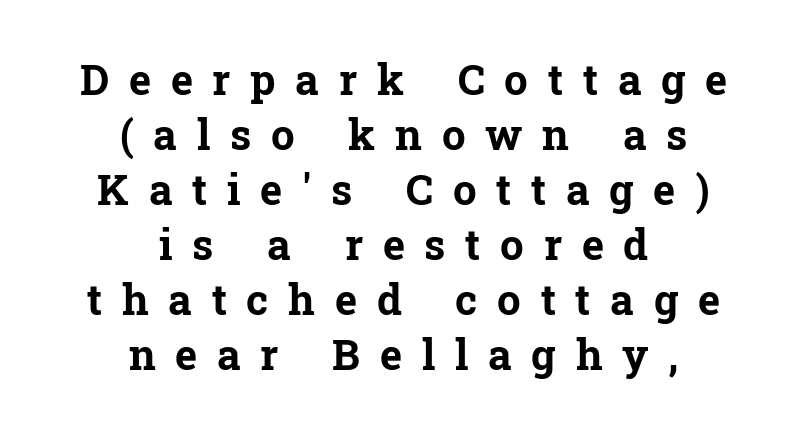
{"serif": "yes", "italic": "no", "bold": "yes", "weight": "bold", "width": "normal", "stroke_contrast": "low", "x_height": "medium", "monospaced": "no", "underline": "no", "align": "center", "line_spacing": "normal", "line_spacing_ratio": 1.31, "letter_spacing": "wide", "letter_spacing_em": 0.47, "glyph_px": 42}
